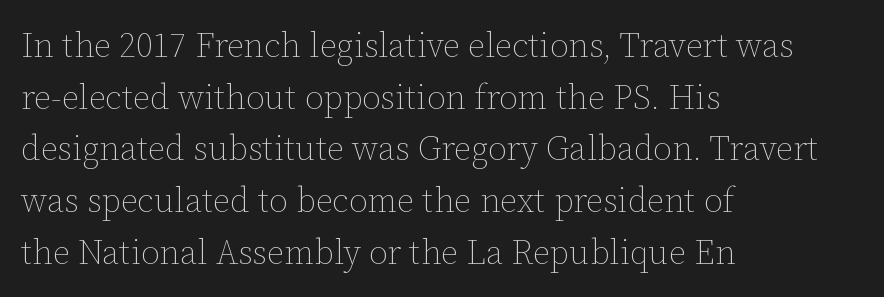
The image shows 34 px thin type, upright; set left-aligned, normal line spacing (1.52x), normal letter spacing, not underlined; low stroke contrast and a medium x-height.
